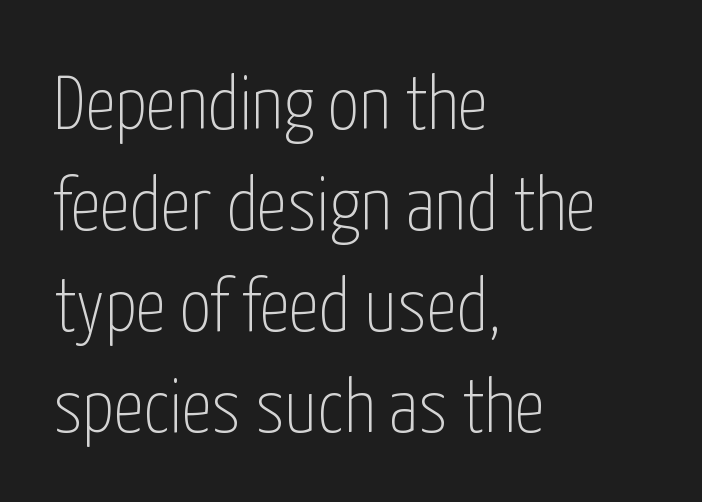
Q: Is the text bold? A: No.
Q: Is the text italic (slanted)? A: No, it is upright.
Q: Is the typeface a serif or a sans-serif typeface? A: Sans-serif.
Q: Is the text underlined? A: No.
Q: How is the paragraph aligned? A: Left-aligned.
Q: Is the spacing between letters normal or unusually wide? A: Normal.
Q: Is the spacing between lines tight, normal or loose? A: Normal.
Q: Width (condensed, normal, or wide)? A: Condensed.
Q: Stroke contrast? A: Low.
Q: x-height? A: Medium.
Q: Monospaced? A: No.
